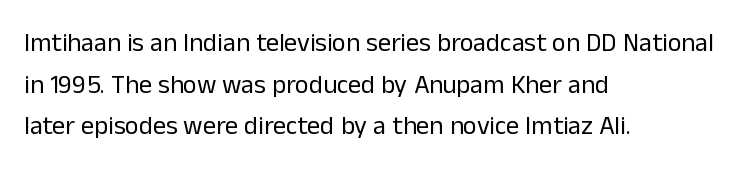
Q: Is the text bold? A: No.
Q: Is the text italic (slanted)? A: No, it is upright.
Q: Is the text underlined? A: No.
Q: How is the paragraph aligned? A: Left-aligned.
Q: Is the spacing between letters normal or unusually wide? A: Normal.
Q: Is the spacing between lines tight, normal or loose? A: Normal.
